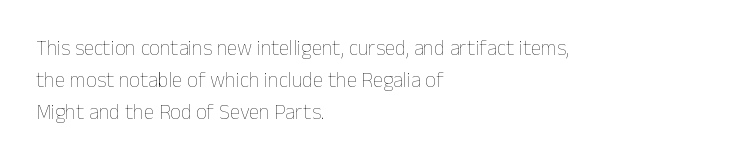
Vertical strokes here are truly vertical. The paragraph has a hard left edge and a soft right edge. The rendering uses a moderate line-height, typical for paragraphs. The cut favours lightness, reaching ordinary text weight at its darkest.
